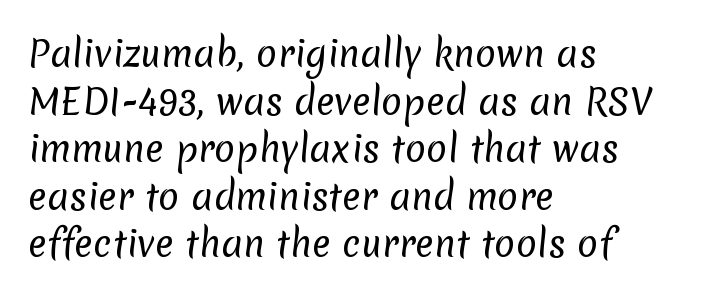
The image shows 35 px regular-weight sans-serif type; set left-aligned, normal line spacing (1.36x), normal letter spacing, not underlined; low stroke contrast and a medium x-height.
